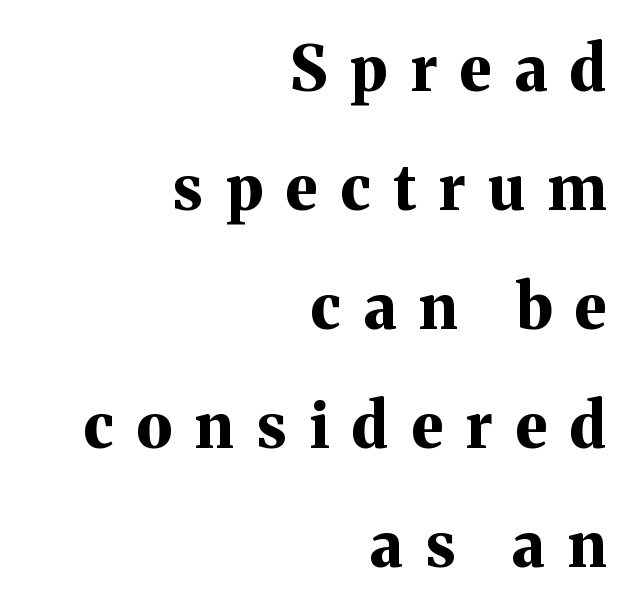
The image shows 62 px bold serif type, upright; set right-aligned, loose line spacing (1.92x), unusually wide letter spacing (+0.37 em), not underlined; medium stroke contrast and a medium x-height.
